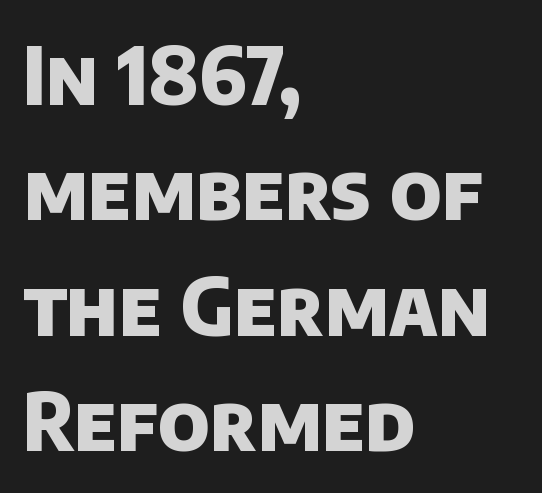
A full-strength bold gives these letters their thick strokes. Letters rest on an invisible, unmarked baseline. Do the characters align in a grid? No, the font is proportional. Letterform terminals end flat and unadorned throughout the passage. This rendering uses left alignment, leaving the right contour irregular.
